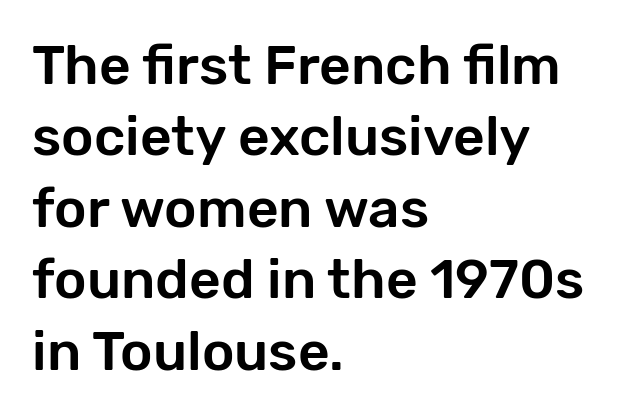
Type without underlining. Evenly set lines give the paragraph a standard silhouette. Think of a printed novel: that variable character pitch is what you see here. This is the regular roman posture of the typeface. The lines are quadded left. The typeface chosen for these lines omits serifs.
